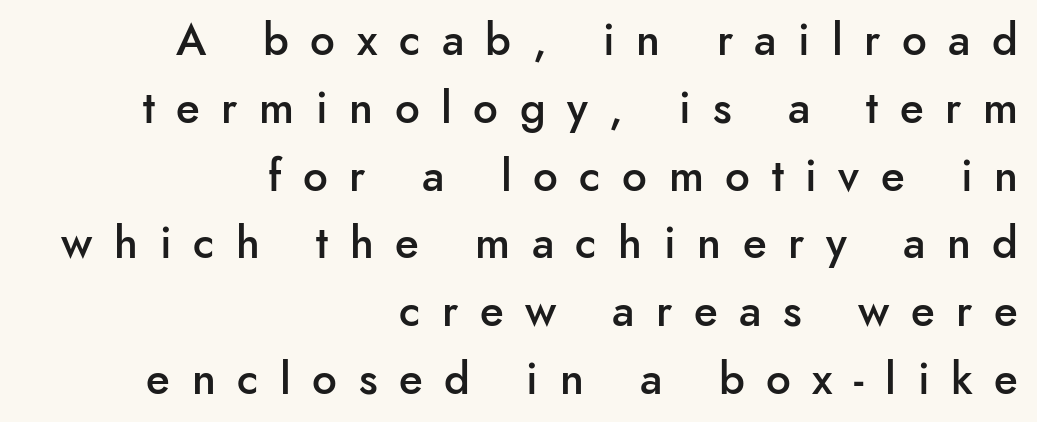
The image shows 44 px semibold sans-serif type, upright; set right-aligned, normal line spacing (1.54x), unusually wide letter spacing (+0.49 em), not underlined; low stroke contrast and a small x-height.
